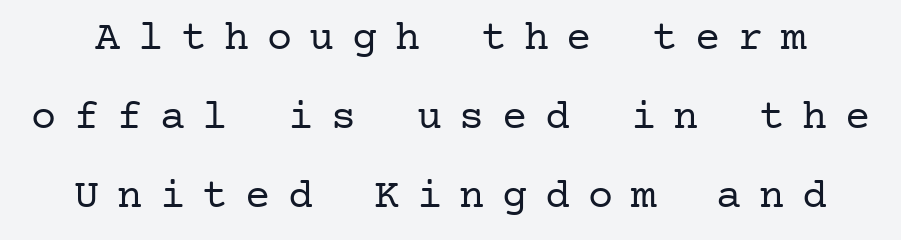
Q: Is the text bold? A: No.
Q: Is the text italic (slanted)? A: No, it is upright.
Q: Is the typeface a serif or a sans-serif typeface? A: Serif.
Q: Is the text underlined? A: No.
Q: Is the spacing between letters normal or unusually wide? A: Unusually wide.
Q: Width (condensed, normal, or wide)? A: Normal.
Q: Stroke contrast? A: Low.
Q: x-height? A: Medium.
